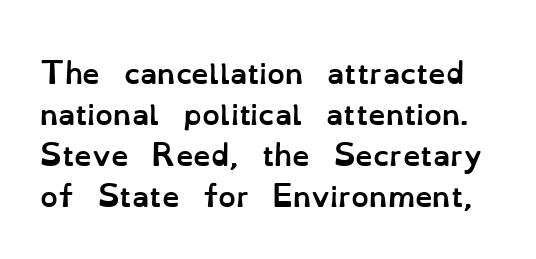
Q: Is the text bold? A: Yes.
Q: Is the text italic (slanted)? A: No, it is upright.
Q: Is the text underlined? A: No.
Q: Is the spacing between letters normal or unusually wide? A: Normal.
Q: Is the spacing between lines tight, normal or loose? A: Normal.
Q: Width (condensed, normal, or wide)? A: Normal.
Q: Stroke contrast? A: Low.
Q: x-height? A: Small.
Q: Monospaced? A: No.
